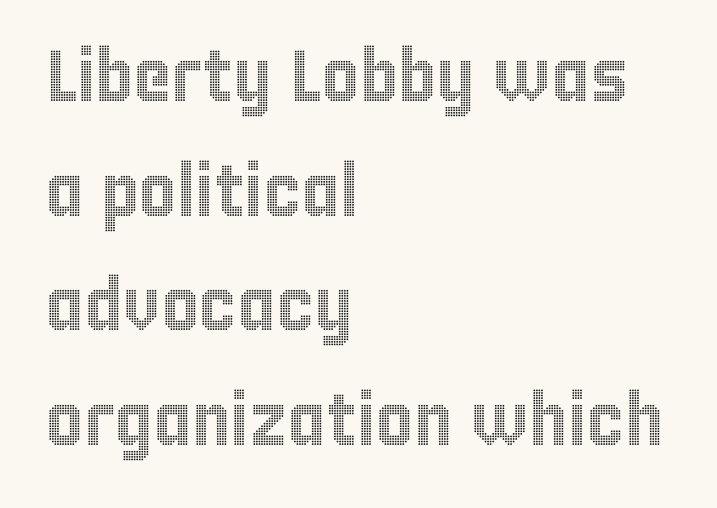
The image shows 73 px condensed type, upright; set left-aligned, normal line spacing (1.57x), normal letter spacing, not underlined; a large x-height.
